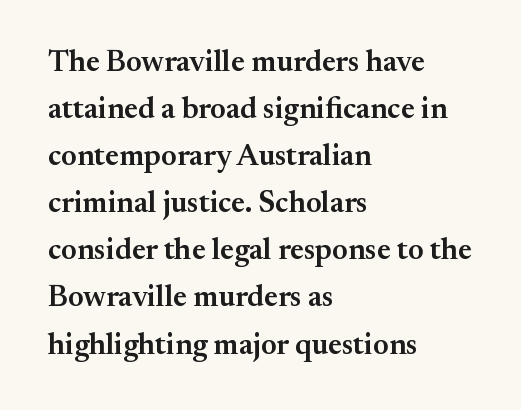
{"serif": "yes", "italic": "no", "bold": "semi", "weight": "semibold", "width": "normal", "stroke_contrast": "medium", "x_height": "small", "monospaced": "no", "underline": "no", "align": "left", "line_spacing": "normal", "line_spacing_ratio": 1.57, "letter_spacing": "normal", "letter_spacing_em": 0.0, "glyph_px": 30}
